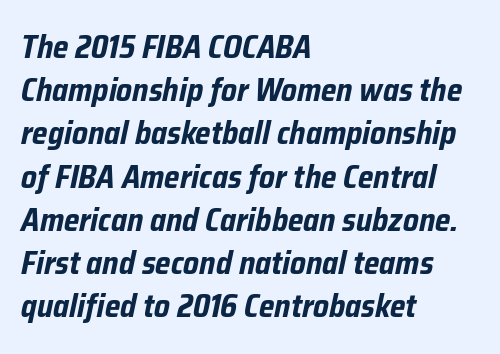
{"italic": "yes", "lean": "right", "slant_degrees": 12, "bold": "yes", "weight": "bold", "width": "condensed", "stroke_contrast": "low", "x_height": "medium", "monospaced": "no", "underline": "no", "align": "left", "line_spacing": "normal", "line_spacing_ratio": 1.35, "letter_spacing": "normal", "letter_spacing_em": 0.0, "glyph_px": 32}
